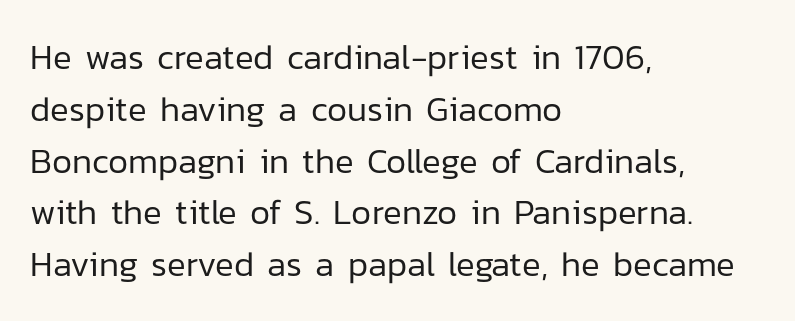
Q: Is the text bold? A: No.
Q: Is the text italic (slanted)? A: No, it is upright.
Q: Is the typeface a serif or a sans-serif typeface? A: Sans-serif.
Q: Is the text underlined? A: No.
Q: How is the paragraph aligned? A: Left-aligned.
Q: Is the spacing between letters normal or unusually wide? A: Normal.
Q: Is the spacing between lines tight, normal or loose? A: Normal.
Q: Width (condensed, normal, or wide)? A: Normal.
Q: Stroke contrast? A: Low.
Q: x-height? A: Medium.
Q: Monospaced? A: No.
